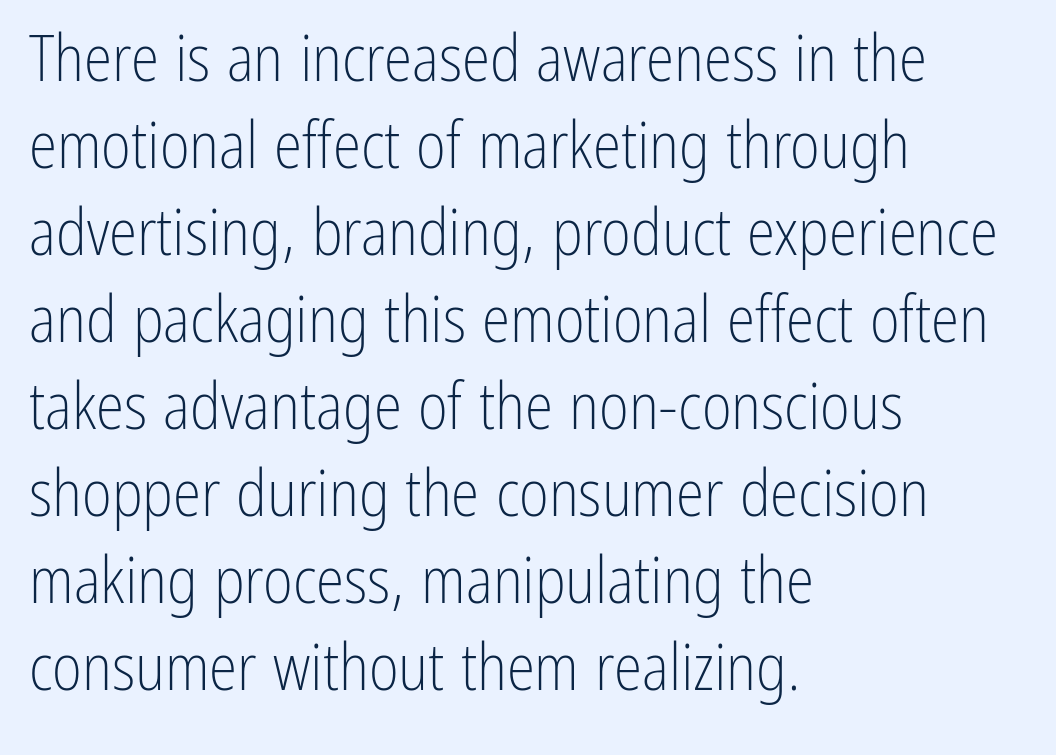
{"serif": "no", "italic": "no", "bold": "no", "weight": "light", "width": "condensed", "stroke_contrast": "low", "x_height": "medium", "monospaced": "no", "underline": "no", "align": "left", "line_spacing": "normal", "line_spacing_ratio": 1.36, "letter_spacing": "normal", "letter_spacing_em": 0.0, "glyph_px": 64}
